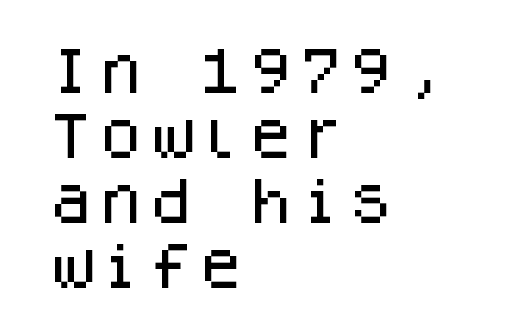
Inter-character spacing is left at the font's built-in metrics. Rendered with straight, roman letterforms. Line beginnings align vertically; line endings do not. Nope, no serifs anywhere on these letters.
